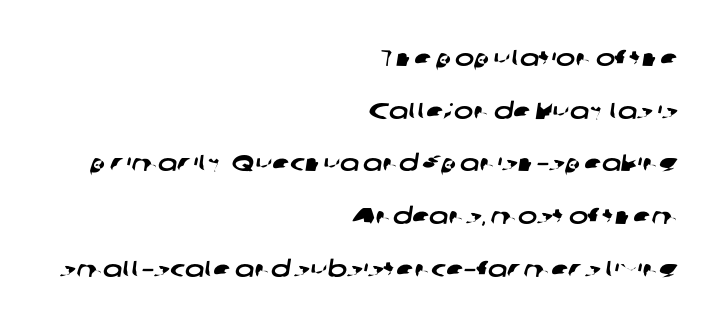
Whoever set this chose breathing room over compactness in the vertical rhythm. Type without underlining. This sample is right-justified, so line beginnings fall wherever the words allow. No extra tracking has been applied to these lines.
